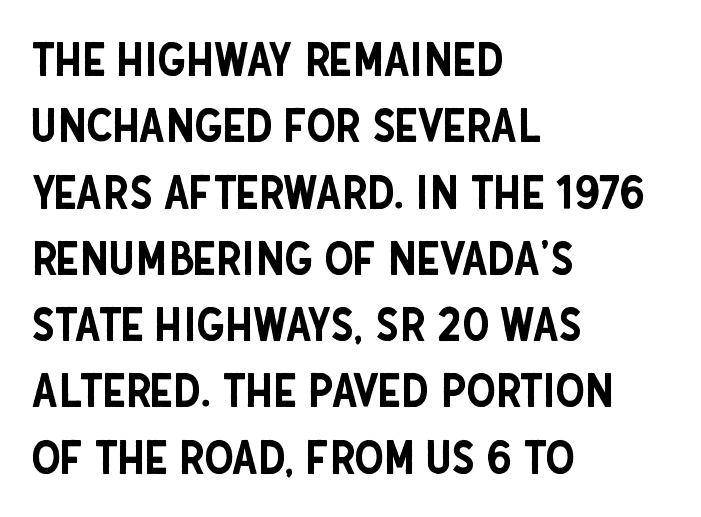
Q: Is the text italic (slanted)? A: No, it is upright.
Q: Is the typeface a serif or a sans-serif typeface? A: Sans-serif.
Q: Is the text underlined? A: No.
Q: How is the paragraph aligned? A: Left-aligned.
Q: Is the spacing between letters normal or unusually wide? A: Normal.
Q: Is the spacing between lines tight, normal or loose? A: Normal.
Q: Width (condensed, normal, or wide)? A: Condensed.
Q: Stroke contrast? A: Low.
Q: x-height? A: Large.
Q: Monospaced? A: No.
